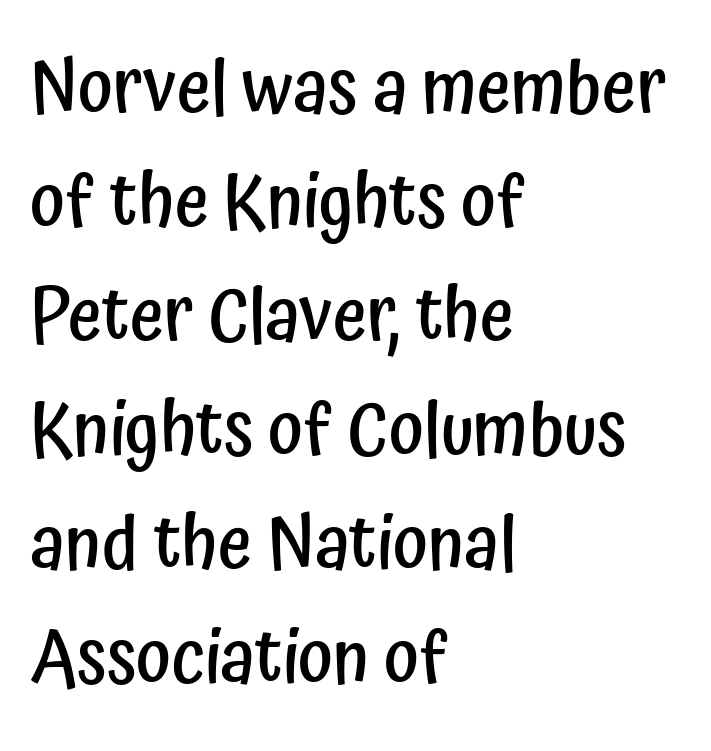
{"serif": "no", "italic": "no", "bold": "semi", "weight": "semibold", "width": "condensed", "stroke_contrast": "low", "x_height": "medium", "monospaced": "no", "underline": "no", "align": "left", "line_spacing": "normal", "line_spacing_ratio": 1.54, "letter_spacing": "normal", "letter_spacing_em": 0.0, "glyph_px": 74}
